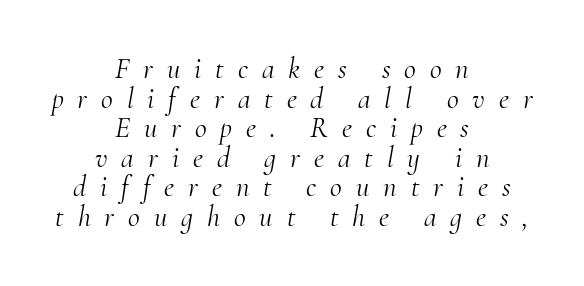
Q: Is the text bold? A: No.
Q: Is the text italic (slanted)? A: Yes, it leans right by about 10 degrees.
Q: Is the typeface a serif or a sans-serif typeface? A: Serif.
Q: Is the text underlined? A: No.
Q: How is the paragraph aligned? A: Centered.
Q: Is the spacing between letters normal or unusually wide? A: Unusually wide.
Q: Is the spacing between lines tight, normal or loose? A: Tight.
Q: Width (condensed, normal, or wide)? A: Normal.
Q: Stroke contrast? A: Medium.
Q: x-height? A: Small.
Q: Monospaced? A: No.
